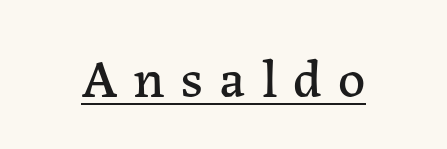
Q: Is the text italic (slanted)? A: No, it is upright.
Q: Is the typeface a serif or a sans-serif typeface? A: Serif.
Q: Is the text underlined? A: Yes.
Q: Is the spacing between letters normal or unusually wide? A: Unusually wide.
Q: Width (condensed, normal, or wide)? A: Normal.
Q: Stroke contrast? A: Low.
Q: x-height? A: Medium.
Q: Monospaced? A: No.
